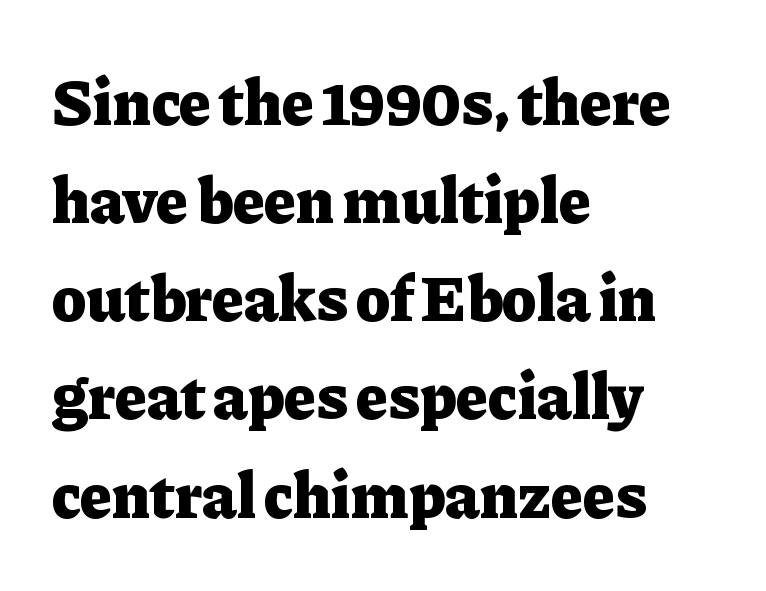
{"serif": "yes", "italic": "no", "bold": "yes", "weight": "heavy", "width": "normal", "stroke_contrast": "low", "x_height": "medium", "monospaced": "no", "underline": "no", "align": "left", "line_spacing": "normal", "line_spacing_ratio": 1.51, "letter_spacing": "normal", "letter_spacing_em": 0.0, "glyph_px": 65}
